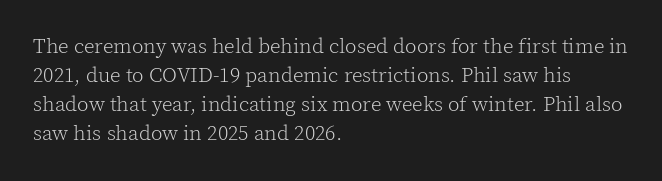
Letters rest on an invisible, unmarked baseline. Heaviness? Minimal to ordinary, like unemphasized prose. The rendering anchors every line to the left-hand side. The line-height multiplier appears to be the usual default.
